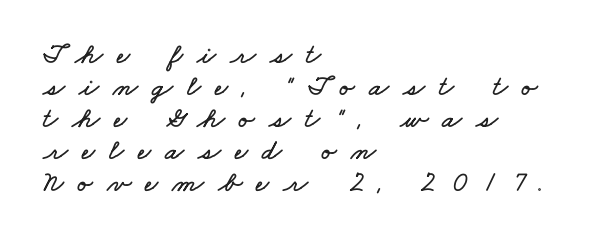
Check the space under the baseline: it is left empty. The face used here is proportionally spaced, like ordinary book or web type. Line beginnings align vertically; line endings do not. Here the glyphs are tracked loosely, breaking word shapes into spaced letters. Interline gaps are noticeably narrow in this sample.
